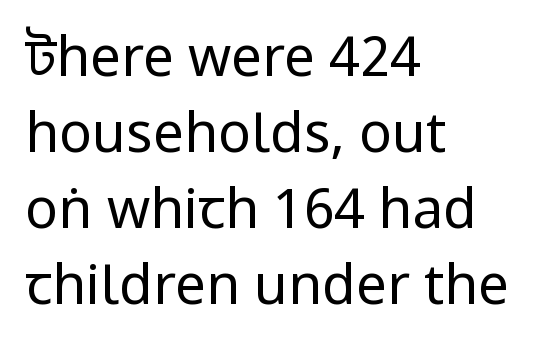
Descenders hang freely into open space. Italic? Not at all — the glyphs are vertical. Left-aligned paragraph, ragged on the right. No chunkiness to these letters — they're not bold. Look at the bottom of the vertical strokes: they stop flat, with no serifs. Successive baselines arrive at the customary interval.
